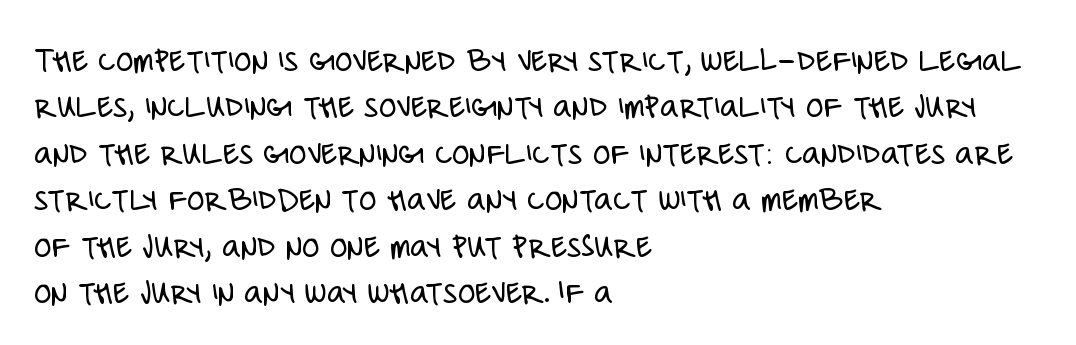
{"serif": "no", "italic": "no", "bold": "no", "weight": "light", "width": "condensed", "stroke_contrast": "low", "x_height": "large", "monospaced": "no", "underline": "no", "align": "left", "line_spacing": "normal", "line_spacing_ratio": 1.29, "letter_spacing": "normal", "letter_spacing_em": 0.0, "glyph_px": 36}
